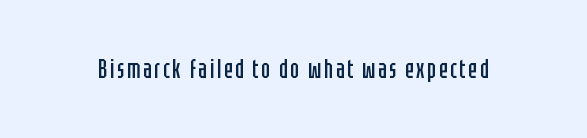
Q: Is the text bold? A: No.
Q: Is the text italic (slanted)? A: No, it is upright.
Q: Is the text underlined? A: No.
